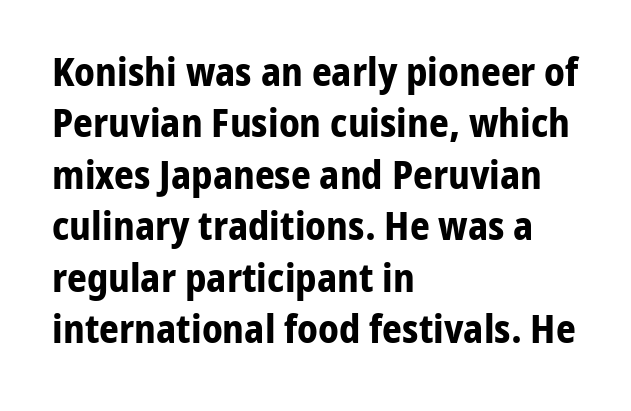
The image shows 39 px bold sans-serif type, upright; set left-aligned, normal line spacing (1.32x), normal letter spacing, not underlined; low stroke contrast and a medium x-height.
